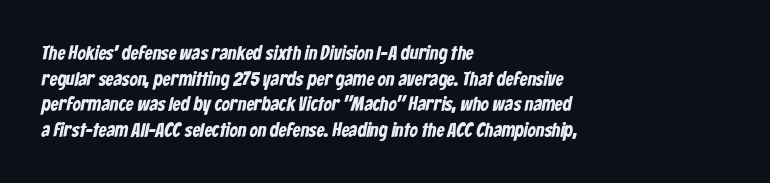
Q: Is the text bold? A: Yes.
Q: Is the text underlined? A: No.
Q: How is the paragraph aligned? A: Left-aligned.
Q: Is the spacing between letters normal or unusually wide? A: Normal.
Q: Is the spacing between lines tight, normal or loose? A: Normal.
